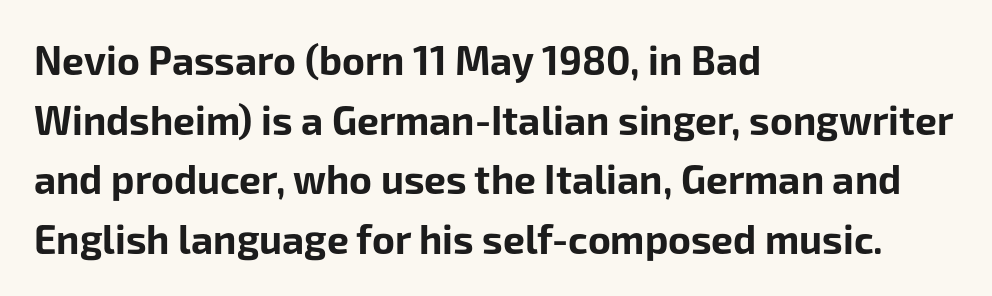
Q: Is the text bold? A: Yes.
Q: Is the text italic (slanted)? A: No, it is upright.
Q: Is the typeface a serif or a sans-serif typeface? A: Sans-serif.
Q: Is the text underlined? A: No.
Q: How is the paragraph aligned? A: Left-aligned.
Q: Is the spacing between letters normal or unusually wide? A: Normal.
Q: Is the spacing between lines tight, normal or loose? A: Normal.
Q: Width (condensed, normal, or wide)? A: Normal.
Q: Stroke contrast? A: Low.
Q: x-height? A: Medium.
Q: Monospaced? A: No.
